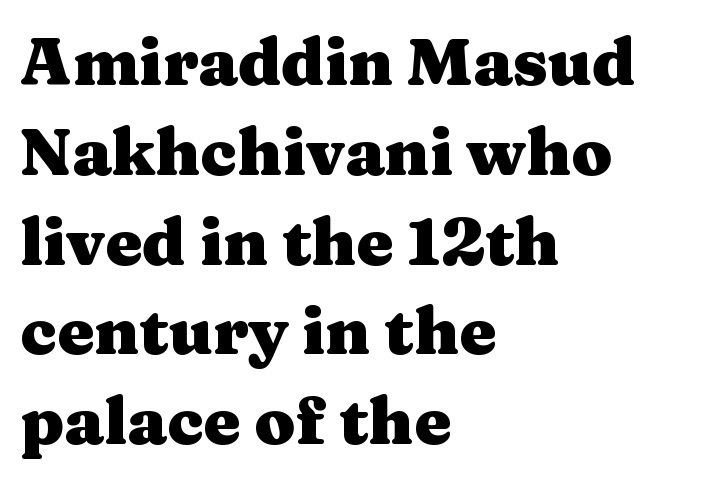
The rendering uses natural spacing where letterforms have individual widths. This block has exactly the height ordinary leading produces. This rendering uses left alignment, leaving the right contour irregular. The letters sit at their default tracking, neither squeezed nor spread. Old-style or modern, the face here clearly has serifs. Characters remain perfectly vertical along every line.
